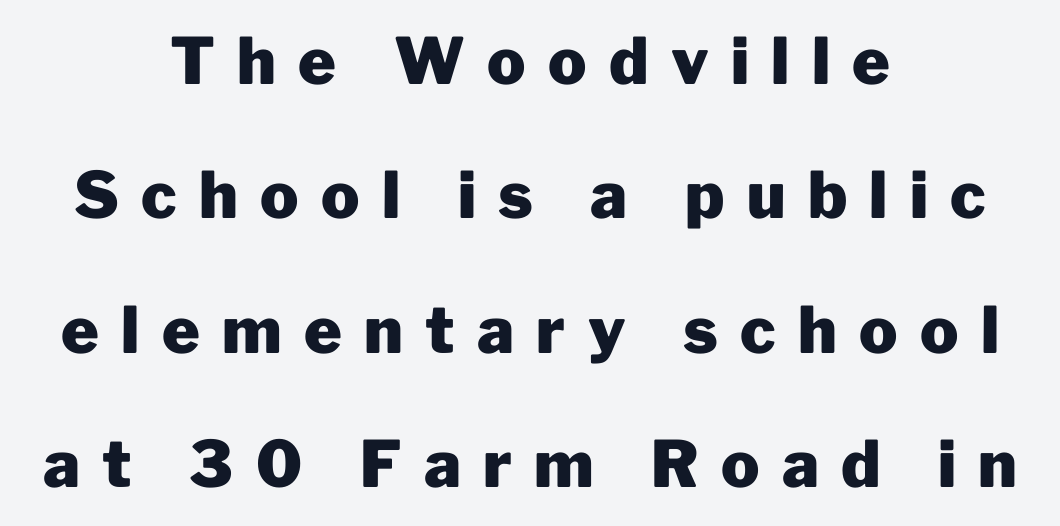
The image shows 64 px heavy sans-serif type, upright; set centered, loose line spacing (2.1x), unusually wide letter spacing (+0.35 em), not underlined; low stroke contrast and a medium x-height.
